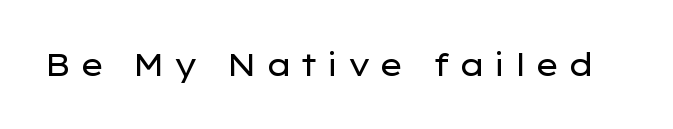
{"serif": "no", "italic": "no", "bold": "no", "weight": "regular", "width": "wide", "stroke_contrast": "low", "x_height": "medium", "monospaced": "no", "underline": "no", "letter_spacing": "wide", "letter_spacing_em": 0.27, "glyph_px": 31}
